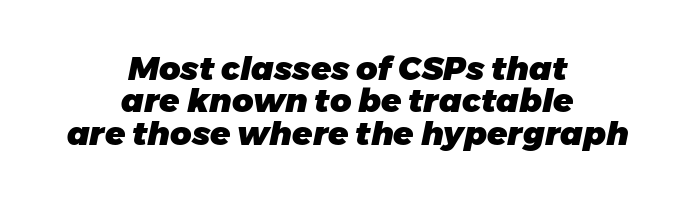
Q: Is the text bold? A: Yes.
Q: Is the text italic (slanted)? A: Yes, it leans right by about 11 degrees.
Q: Is the text underlined? A: No.
Q: How is the paragraph aligned? A: Centered.
Q: Is the spacing between letters normal or unusually wide? A: Normal.
Q: Is the spacing between lines tight, normal or loose? A: Tight.
Q: Width (condensed, normal, or wide)? A: Normal.
Q: Stroke contrast? A: Low.
Q: x-height? A: Medium.
Q: Monospaced? A: No.
